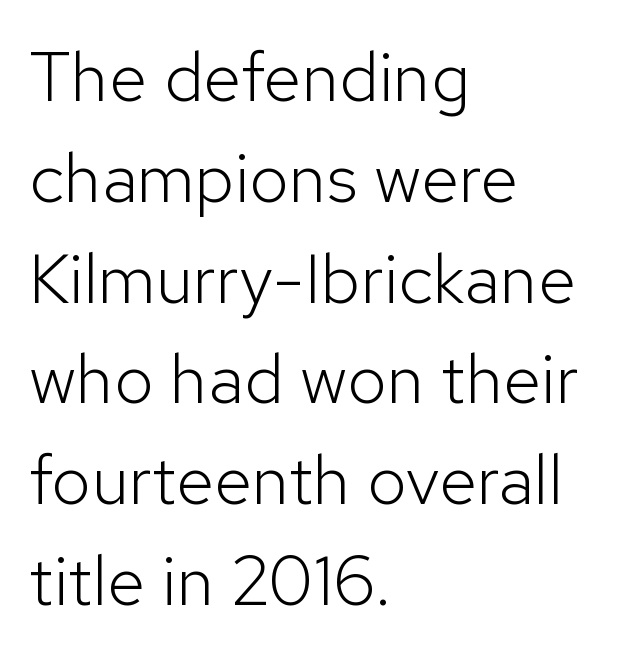
The image shows 70 px light sans-serif type, upright; set left-aligned, normal line spacing (1.44x), normal letter spacing, not underlined; low stroke contrast and a medium x-height.
